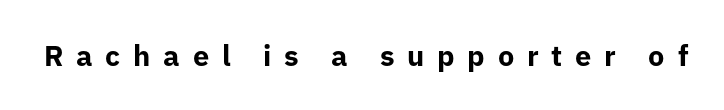
{"serif": "no", "italic": "no", "bold": "yes", "weight": "bold", "width": "normal", "stroke_contrast": "low", "x_height": "medium", "monospaced": "no", "underline": "no", "letter_spacing": "wide", "letter_spacing_em": 0.44, "glyph_px": 29}
